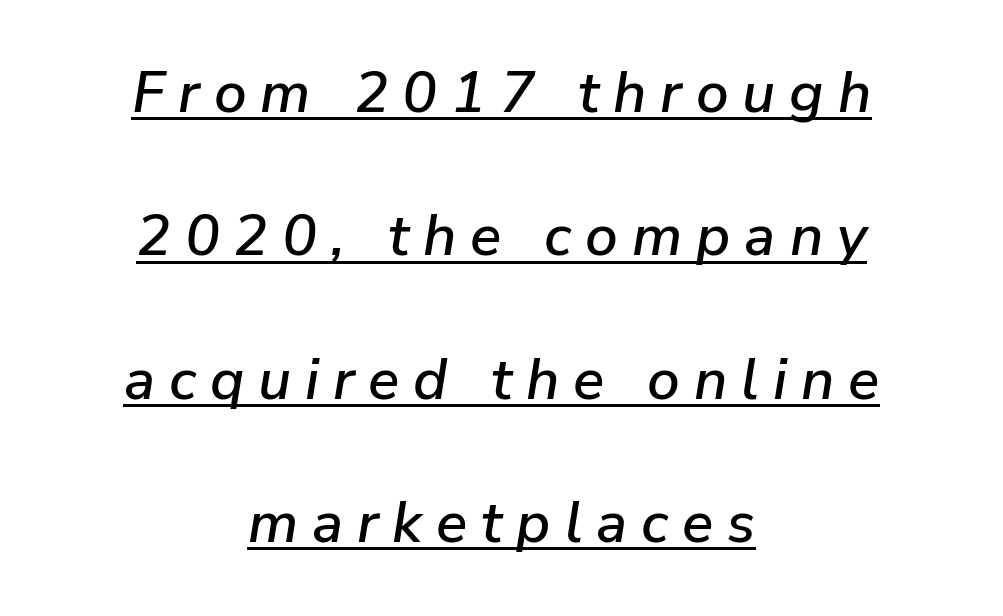
{"italic": "yes", "lean": "right", "slant_degrees": 9, "width": "normal", "stroke_contrast": "low", "x_height": "medium", "monospaced": "no", "underline": "yes", "align": "center", "line_spacing": "loose", "line_spacing_ratio": 2.47, "letter_spacing": "wide", "letter_spacing_em": 0.24, "glyph_px": 58}
